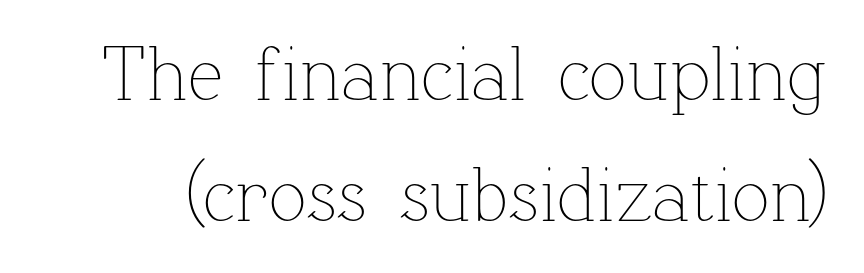
{"italic": "no", "bold": "no", "weight": "thin", "width": "normal", "stroke_contrast": "low", "x_height": "medium", "monospaced": "no", "underline": "no", "line_spacing": "normal", "line_spacing_ratio": 1.53, "letter_spacing": "normal", "letter_spacing_em": 0.0, "glyph_px": 79}
